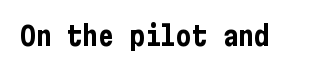
{"italic": "no", "bold": "yes", "underline": "no", "letter_spacing": "normal", "letter_spacing_em": 0.0, "glyph_px": 26}
